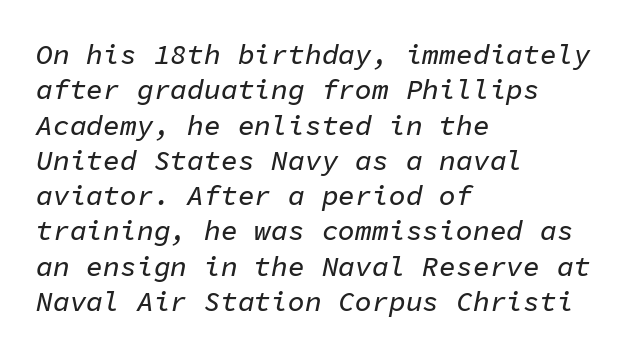
{"italic": "yes", "lean": "right", "slant_degrees": 11, "width": "normal", "stroke_contrast": "low", "x_height": "medium", "monospaced": "yes", "underline": "no", "align": "left", "line_spacing": "normal", "line_spacing_ratio": 1.26, "letter_spacing": "normal", "letter_spacing_em": 0.0, "glyph_px": 28}
